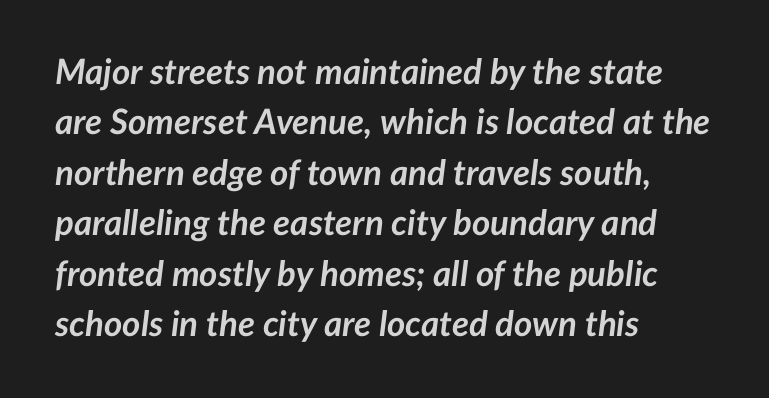
The vertical gap from one line to the next is medium. Horizontally, the lines are justified to the leading edge only. Rendered with sloped, italic letterforms. Each letter keeps its own natural width here, so spacing adapts to shape. Bare-footed words on every line. This is heavy type, rendered in bold.
